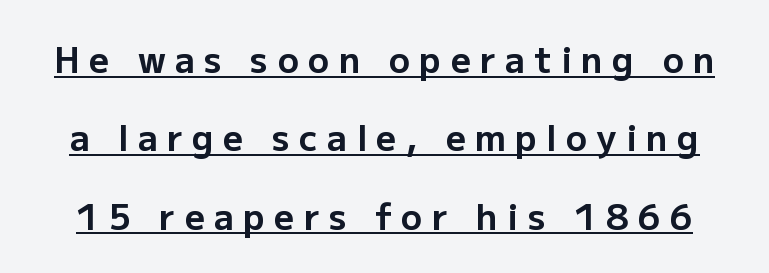
{"serif": "no", "italic": "no", "bold": "yes", "weight": "bold", "width": "normal", "stroke_contrast": "low", "x_height": "medium", "monospaced": "no", "underline": "yes", "line_spacing": "loose", "line_spacing_ratio": 2.24, "letter_spacing": "wide", "letter_spacing_em": 0.27, "glyph_px": 35}
